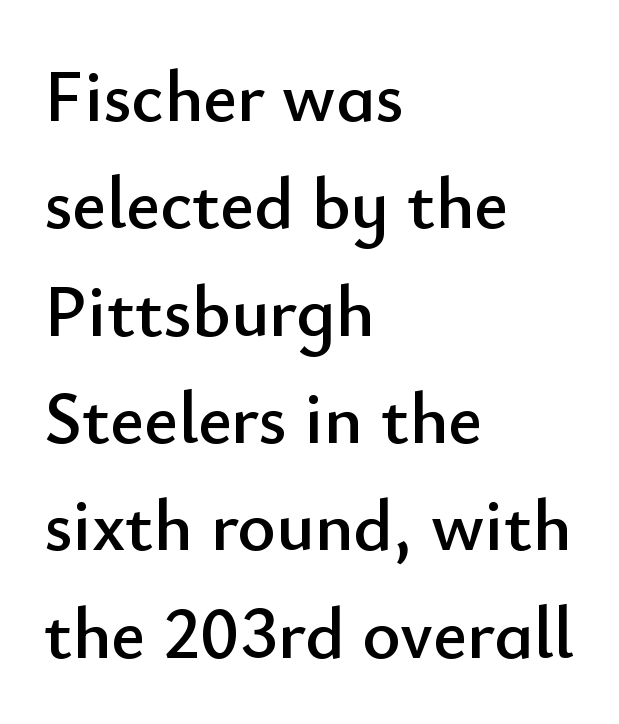
Q: Is the text italic (slanted)? A: No, it is upright.
Q: Is the typeface a serif or a sans-serif typeface? A: Sans-serif.
Q: Is the text underlined? A: No.
Q: How is the paragraph aligned? A: Left-aligned.
Q: Is the spacing between letters normal or unusually wide? A: Normal.
Q: Is the spacing between lines tight, normal or loose? A: Normal.
Q: Width (condensed, normal, or wide)? A: Normal.
Q: Stroke contrast? A: Low.
Q: x-height? A: Small.
Q: Monospaced? A: No.
